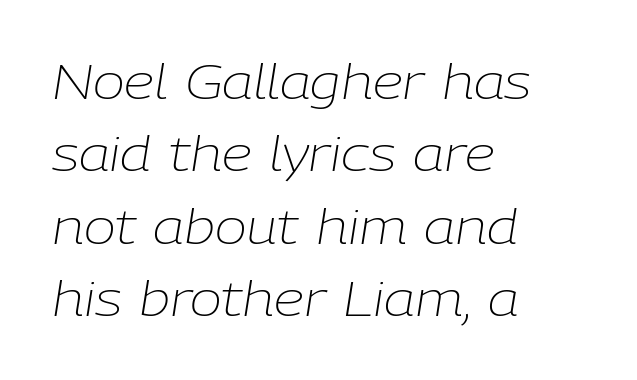
{"italic": "yes", "lean": "right", "slant_degrees": 9, "bold": "no", "weight": "light", "width": "normal", "stroke_contrast": "low", "x_height": "medium", "monospaced": "no", "underline": "no", "align": "left", "line_spacing": "normal", "line_spacing_ratio": 1.51, "letter_spacing": "normal", "letter_spacing_em": 0.0, "glyph_px": 48}
